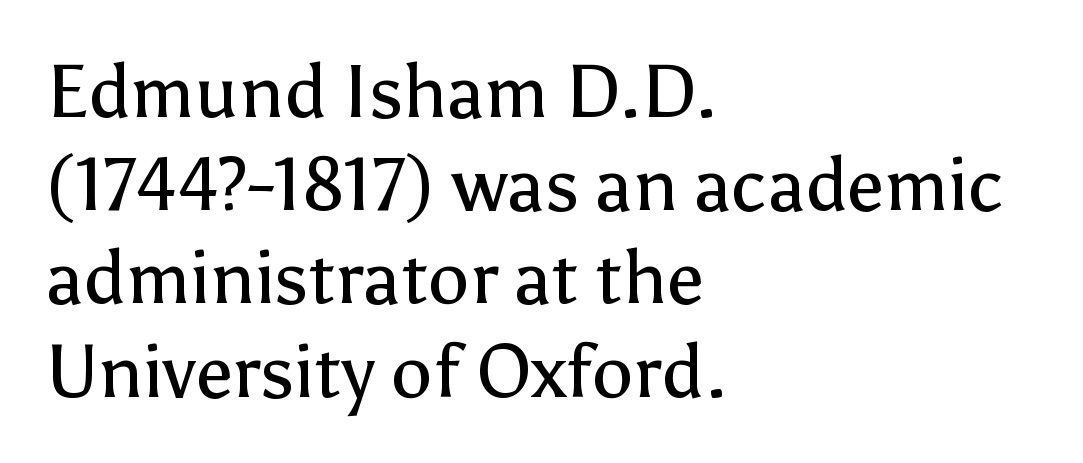
The image shows 74 px regular-weight sans-serif type, upright; set left-aligned, normal line spacing (1.26x), normal letter spacing, not underlined; low stroke contrast and a medium x-height.
